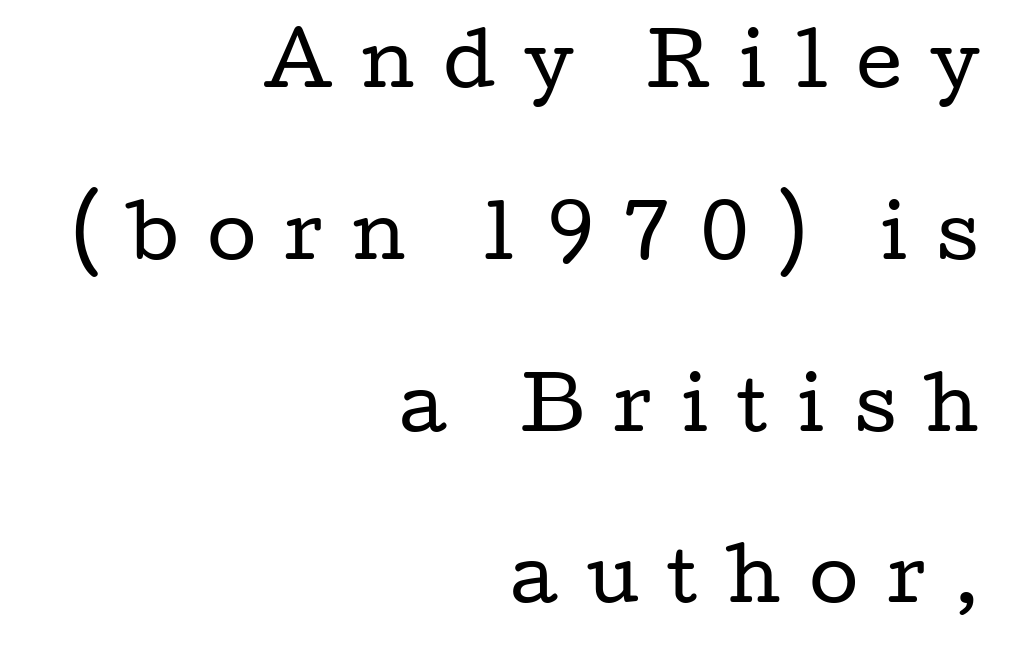
{"serif": "yes", "italic": "no", "bold": "no", "weight": "regular", "width": "wide", "stroke_contrast": "low", "x_height": "medium", "monospaced": "no", "underline": "no", "align": "right", "line_spacing": "loose", "line_spacing_ratio": 2.42, "letter_spacing": "wide", "letter_spacing_em": 0.41, "glyph_px": 71}
